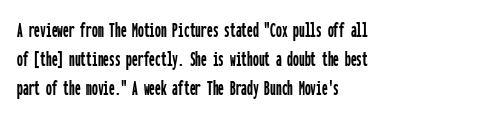
Q: Is the text italic (slanted)? A: No, it is upright.
Q: Is the text underlined? A: No.
Q: How is the paragraph aligned? A: Left-aligned.
Q: Is the spacing between letters normal or unusually wide? A: Normal.
Q: Is the spacing between lines tight, normal or loose? A: Normal.
